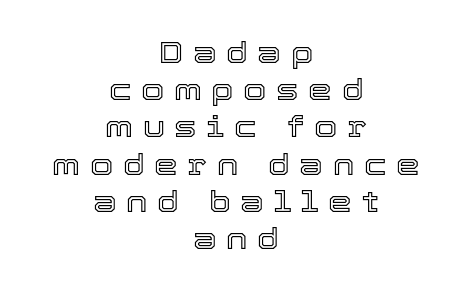
{"italic": "no", "width": "normal", "x_height": "medium", "monospaced": "no", "underline": "no", "align": "center", "line_spacing_ratio": 1.24, "letter_spacing": "wide", "letter_spacing_em": 0.32, "glyph_px": 30}
